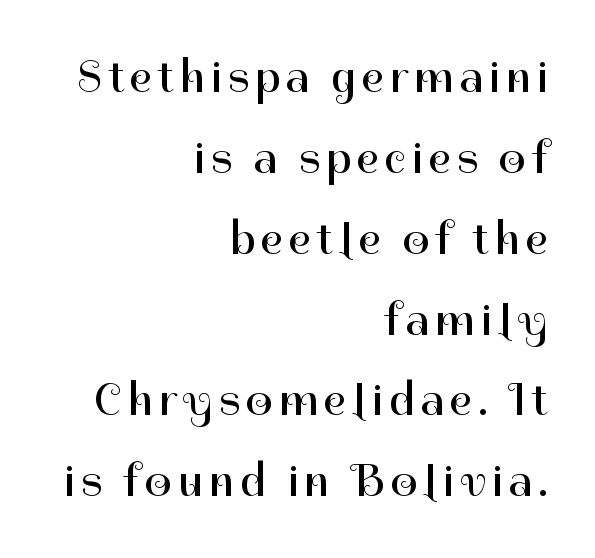
Words float on clear page, feet unadorned. A quiet, ordinary-to-light weight characterises the typeface. Rendered with straight, roman letterforms. The compositor pushed each line to the right boundary.
